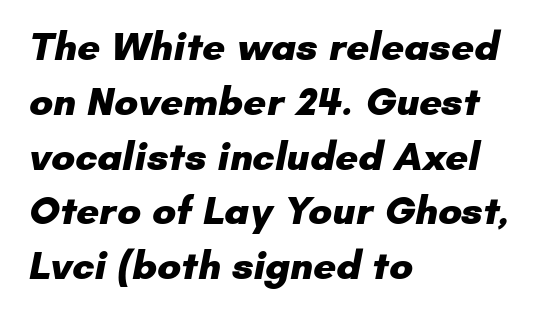
Q: Is the text bold? A: Yes.
Q: Is the typeface a serif or a sans-serif typeface? A: Sans-serif.
Q: Is the text underlined? A: No.
Q: How is the paragraph aligned? A: Left-aligned.
Q: Is the spacing between letters normal or unusually wide? A: Normal.
Q: Is the spacing between lines tight, normal or loose? A: Normal.
Q: Width (condensed, normal, or wide)? A: Normal.
Q: Stroke contrast? A: Low.
Q: x-height? A: Small.
Q: Monospaced? A: No.
